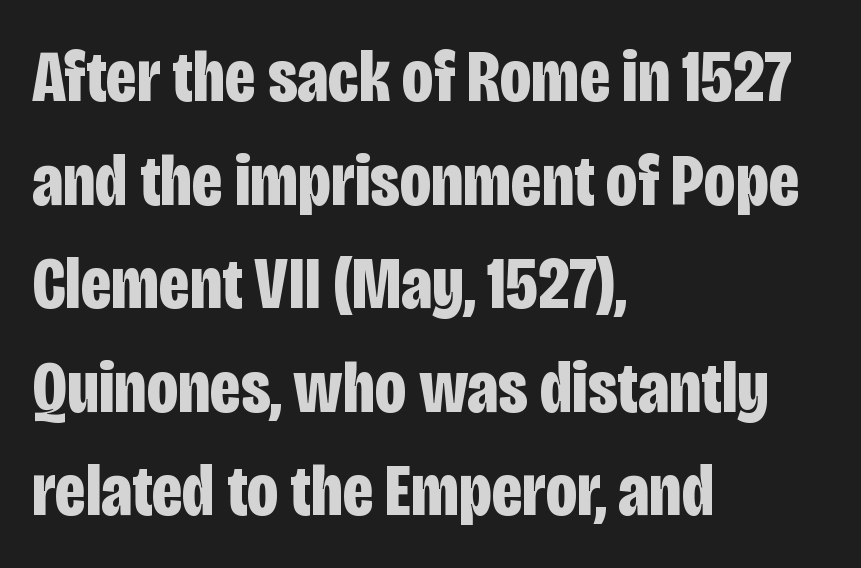
Q: Is the text bold? A: Yes.
Q: Is the text italic (slanted)? A: No, it is upright.
Q: Is the typeface a serif or a sans-serif typeface? A: Sans-serif.
Q: Is the text underlined? A: No.
Q: How is the paragraph aligned? A: Left-aligned.
Q: Is the spacing between letters normal or unusually wide? A: Normal.
Q: Is the spacing between lines tight, normal or loose? A: Normal.
Q: Width (condensed, normal, or wide)? A: Condensed.
Q: Stroke contrast? A: Low.
Q: x-height? A: Large.
Q: Monospaced? A: No.
